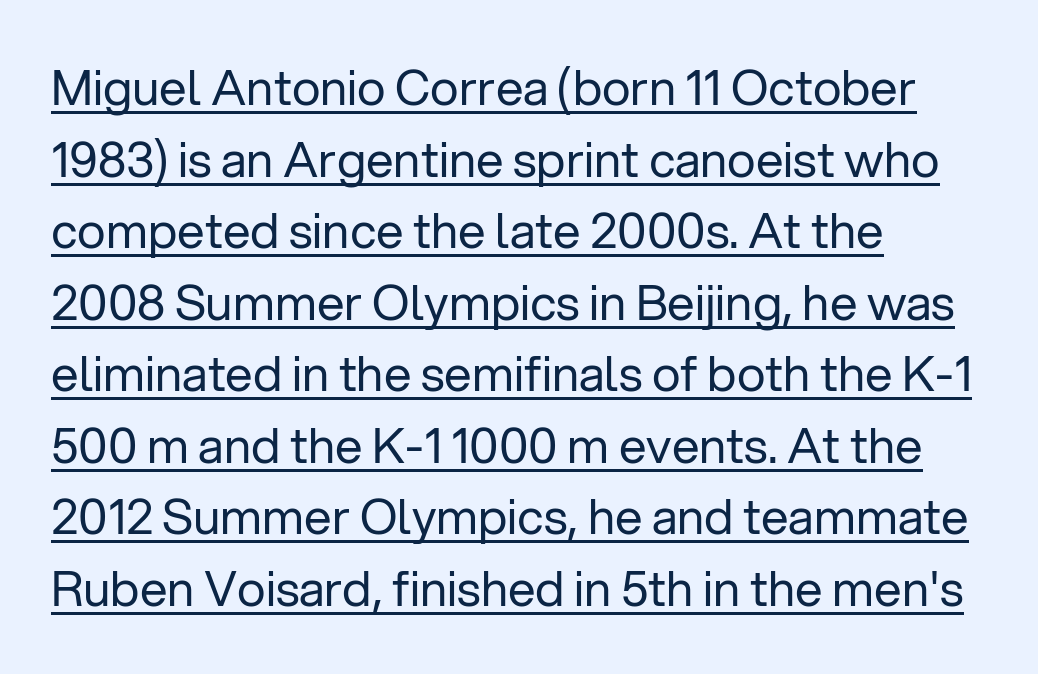
Q: Is the text bold? A: No.
Q: Is the text italic (slanted)? A: No, it is upright.
Q: Is the typeface a serif or a sans-serif typeface? A: Sans-serif.
Q: Is the text underlined? A: Yes.
Q: How is the paragraph aligned? A: Left-aligned.
Q: Is the spacing between letters normal or unusually wide? A: Normal.
Q: Is the spacing between lines tight, normal or loose? A: Normal.
Q: Width (condensed, normal, or wide)? A: Normal.
Q: Stroke contrast? A: Low.
Q: x-height? A: Medium.
Q: Monospaced? A: No.
